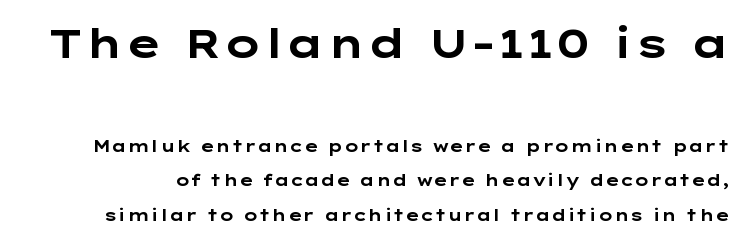
Q: Is the text bold? A: Yes.
Q: Is the text italic (slanted)? A: No, it is upright.
Q: Is the typeface a serif or a sans-serif typeface? A: Sans-serif.
Q: Is the text underlined? A: No.
Q: Is the spacing between letters normal or unusually wide? A: Normal.
Q: Is the spacing between lines tight, normal or loose? A: Loose.
Q: Which block of text is set in a larger size, the first (top) or the second (bottom)? A: The first (top) one.
Q: Width (condensed, normal, or wide)? A: Wide.
Q: Stroke contrast? A: Low.
Q: x-height? A: Medium.
